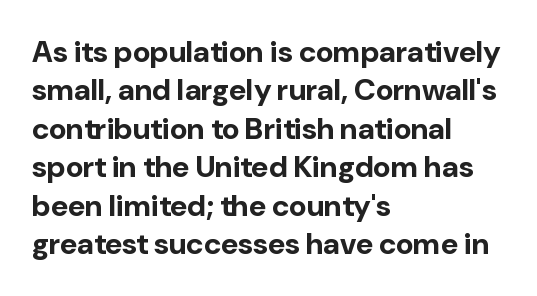
The image shows 30 px bold sans-serif type, upright; set left-aligned, normal line spacing (1.28x), normal letter spacing, not underlined; low stroke contrast and a medium x-height.
